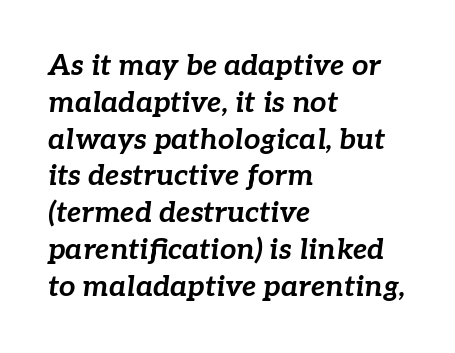
The image shows 29 px bold type, italic (leaning right); set left-aligned, normal line spacing (1.27x), normal letter spacing, not underlined; low stroke contrast and a medium x-height.
